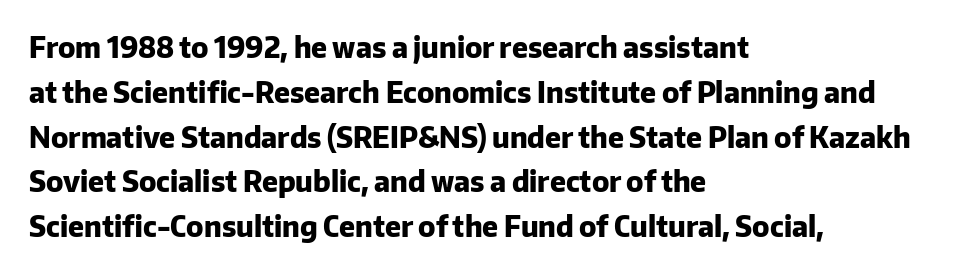
Vertical strokes here are truly vertical. Baseline-to-baseline distance is the conventional proportion of letter height. Descender tails drop into unmarked territory. Its strokes are broad and dark, the hallmark of bold type. Observe the ordinary spacing: letters are neighbours, not strangers.
